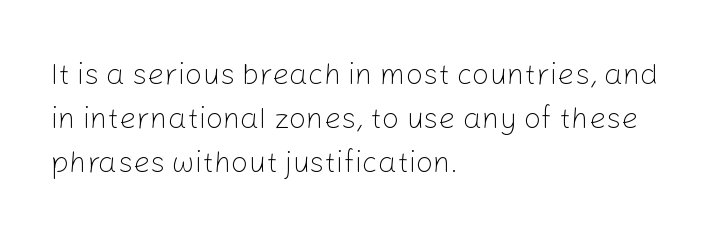
{"serif": "no", "italic": "no", "bold": "no", "weight": "light", "width": "normal", "stroke_contrast": "low", "x_height": "medium", "monospaced": "no", "underline": "no", "align": "left", "line_spacing": "normal", "line_spacing_ratio": 1.47, "letter_spacing": "normal", "letter_spacing_em": 0.0, "glyph_px": 30}
